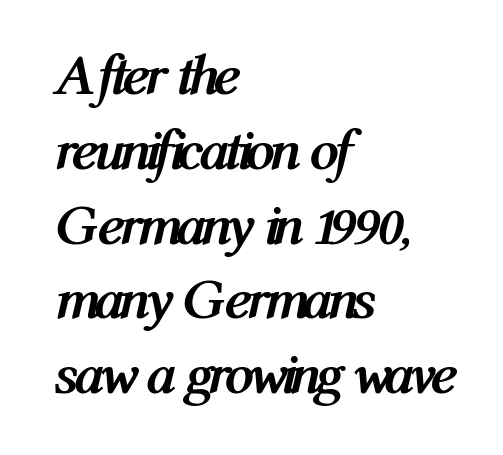
Every character sits at an angle, as italics do. The face used here is proportionally spaced, like ordinary book or web type. These words are printed bold, with thick strokes throughout. The rendering anchors every line to the left-hand side.
